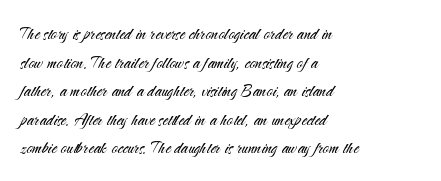
Q: Is the text bold? A: No.
Q: Is the text italic (slanted)? A: Yes.
Q: Is the text underlined? A: No.
Q: How is the paragraph aligned? A: Left-aligned.
Q: Is the spacing between letters normal or unusually wide? A: Normal.
Q: Is the spacing between lines tight, normal or loose? A: Normal.
